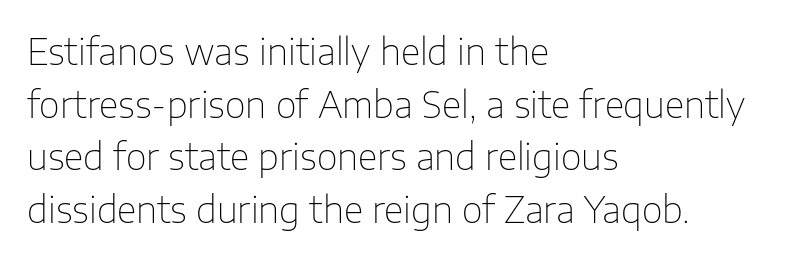
Q: Is the text bold? A: No.
Q: Is the text italic (slanted)? A: No, it is upright.
Q: Is the typeface a serif or a sans-serif typeface? A: Sans-serif.
Q: Is the text underlined? A: No.
Q: How is the paragraph aligned? A: Left-aligned.
Q: Is the spacing between letters normal or unusually wide? A: Normal.
Q: Is the spacing between lines tight, normal or loose? A: Normal.
Q: Width (condensed, normal, or wide)? A: Normal.
Q: Stroke contrast? A: Low.
Q: x-height? A: Medium.
Q: Monospaced? A: No.
